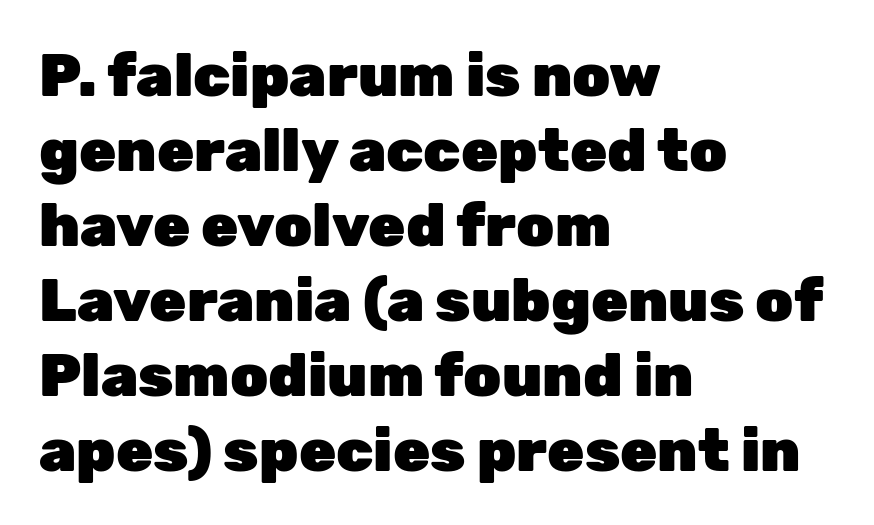
The image shows 60 px heavy sans-serif type, upright; set left-aligned, normal line spacing (1.25x), normal letter spacing, not underlined; low stroke contrast and a medium x-height.
